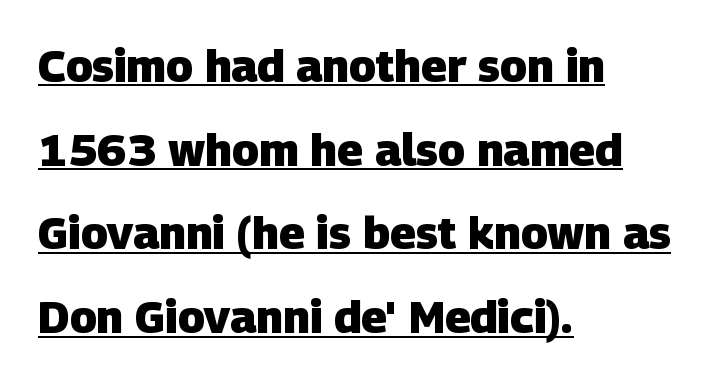
Q: Is the text bold? A: Yes.
Q: Is the typeface a serif or a sans-serif typeface? A: Sans-serif.
Q: Is the text underlined? A: Yes.
Q: How is the paragraph aligned? A: Left-aligned.
Q: Is the spacing between letters normal or unusually wide? A: Normal.
Q: Width (condensed, normal, or wide)? A: Normal.
Q: Stroke contrast? A: Low.
Q: x-height? A: Large.
Q: Monospaced? A: No.
